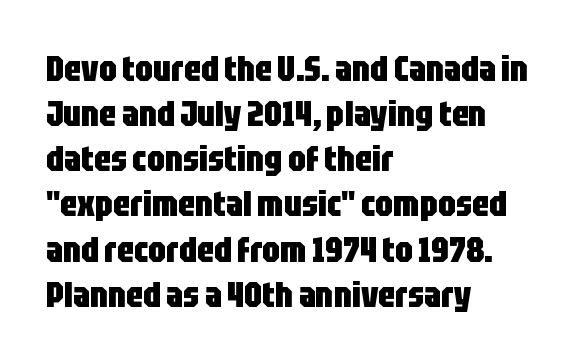
The type family on display is of the sans-serif kind. Stroke thickness is high; the sample reads as a true bold. The rendering anchors every line to the left-hand side. Each letter keeps its own natural width here, so spacing adapts to shape. Vertical spacing — default.
